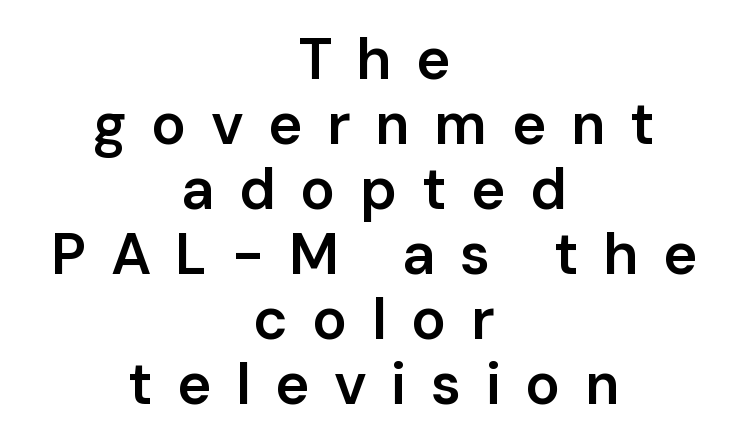
{"serif": "no", "italic": "no", "bold": "semi", "weight": "semibold", "width": "normal", "stroke_contrast": "low", "x_height": "medium", "monospaced": "no", "underline": "no", "align": "center", "line_spacing": "tight", "line_spacing_ratio": 1.12, "letter_spacing": "wide", "letter_spacing_em": 0.42, "glyph_px": 58}
